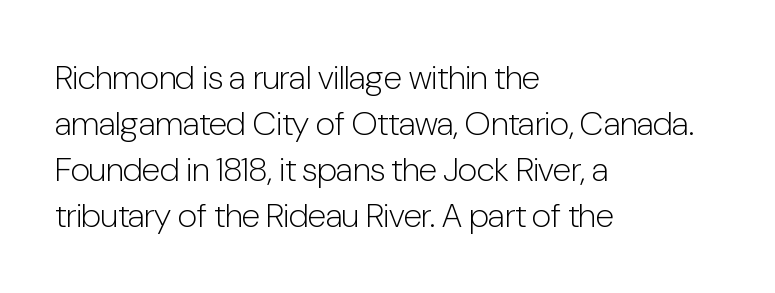
This sample has the flowing, uneven cadence of proportional lettering. Caption: multi-line text, flush left, ragged right. Reading down the column, the eye jumps a familiar distance to each next line. In terms of letterspacing, this is plain default setting. This reads as an unemphasized weight, regular at the heaviest. The words here are not underlined.
